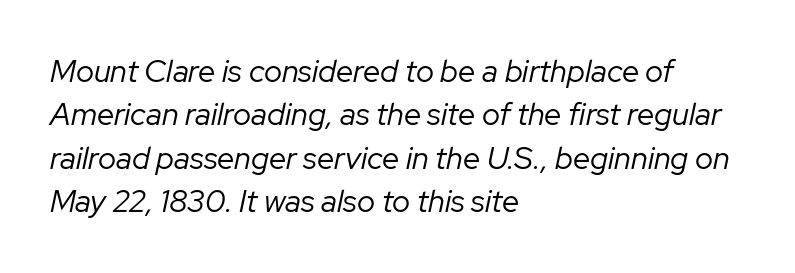
The image shows 31 px regular-weight type, italic (leaning right); set left-aligned, normal line spacing (1.4x), normal letter spacing, not underlined; low stroke contrast and a medium x-height.
